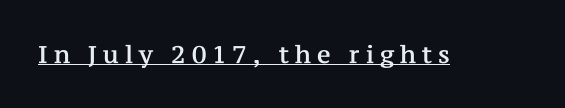
Unlike italic type, these characters show no tilt at all. Honestly, the underline is the first thing you notice here. Compared with typical body copy, the letter spacing here is much looser.
